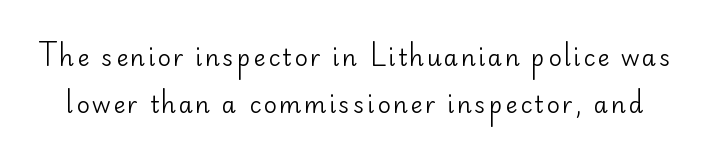
The image shows 23 px text type, upright; set loose line spacing (2.05x), not underlined.
